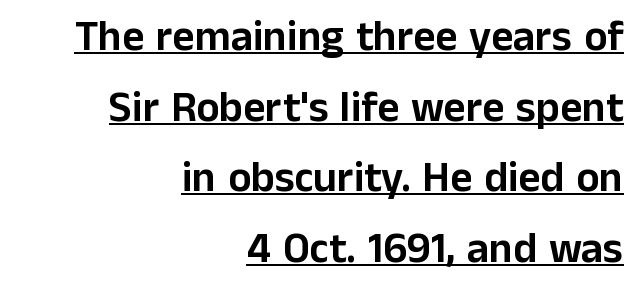
Q: Is the text italic (slanted)? A: No, it is upright.
Q: Is the typeface a serif or a sans-serif typeface? A: Sans-serif.
Q: Is the text underlined? A: Yes.
Q: How is the paragraph aligned? A: Right-aligned.
Q: Is the spacing between letters normal or unusually wide? A: Normal.
Q: Is the spacing between lines tight, normal or loose? A: Normal.
Q: Width (condensed, normal, or wide)? A: Normal.
Q: Stroke contrast? A: Low.
Q: x-height? A: Medium.
Q: Monospaced? A: No.
